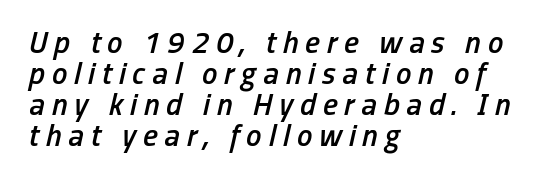
Q: Is the text bold? A: Semi-bold.
Q: Is the text italic (slanted)? A: Yes, it leans right by about 13 degrees.
Q: Is the text underlined? A: No.
Q: How is the paragraph aligned? A: Left-aligned.
Q: Is the spacing between letters normal or unusually wide? A: Unusually wide.
Q: Is the spacing between lines tight, normal or loose? A: Tight.
Q: Width (condensed, normal, or wide)? A: Condensed.
Q: Stroke contrast? A: Low.
Q: x-height? A: Medium.
Q: Monospaced? A: No.
